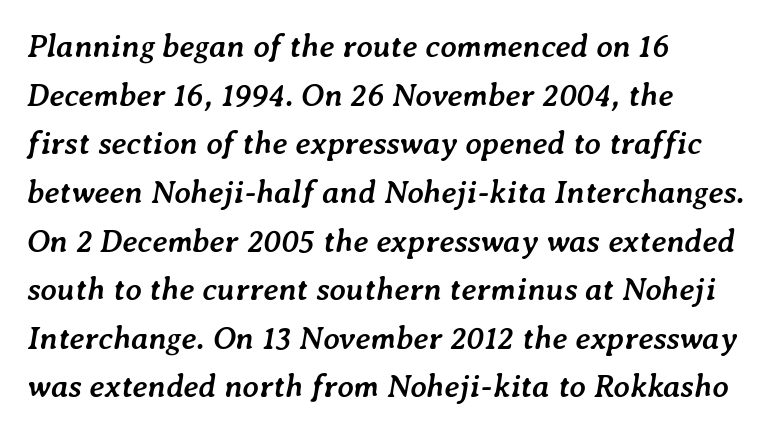
This rendering leaves character spacing at its baseline value. Words float on clear page, feet unadorned. The letters advance in unequal steps, a hallmark of proportional type. Slanted lettering throughout. The rag falls on the right side of this text block.
